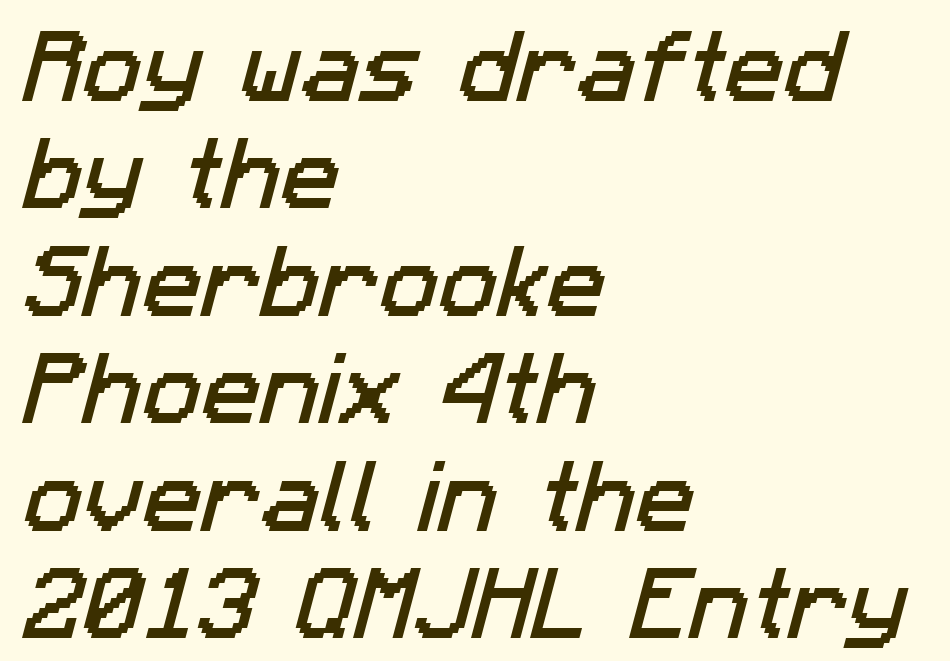
{"serif": "no", "width": "normal", "stroke_contrast": "low", "x_height": "medium", "monospaced": "no", "underline": "no", "align": "left", "line_spacing": "normal", "line_spacing_ratio": 1.36, "letter_spacing": "normal", "letter_spacing_em": 0.0, "glyph_px": 79}
